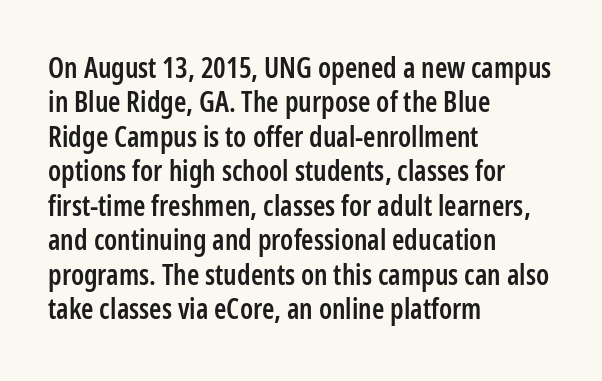
Q: Is the text bold? A: Semi-bold.
Q: Is the text italic (slanted)? A: No, it is upright.
Q: Is the typeface a serif or a sans-serif typeface? A: Sans-serif.
Q: Is the text underlined? A: No.
Q: How is the paragraph aligned? A: Left-aligned.
Q: Is the spacing between letters normal or unusually wide? A: Normal.
Q: Width (condensed, normal, or wide)? A: Condensed.
Q: Stroke contrast? A: Low.
Q: x-height? A: Medium.
Q: Monospaced? A: No.
